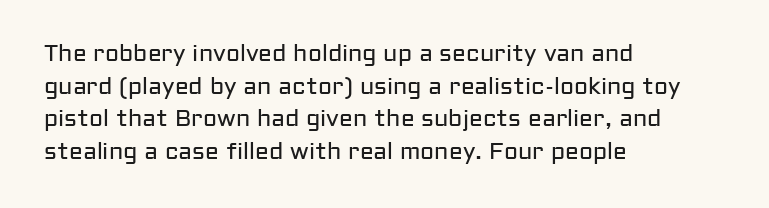
The image shows 23 px text type, upright; set left-aligned, normal line spacing (1.42x), normal letter spacing, not underlined.
